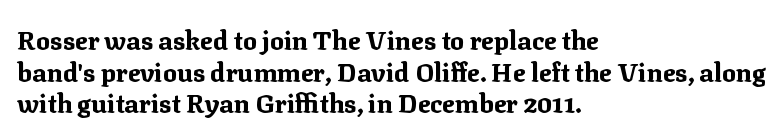
The image shows 26 px bold type, upright; set left-aligned, line spacing 1.22x, normal letter spacing, not underlined.
